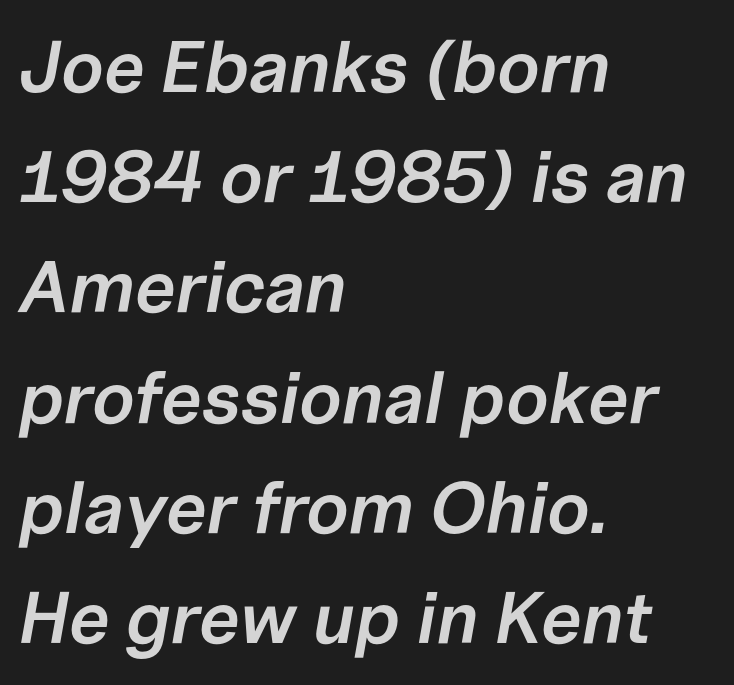
The passage shown has conventional tracking throughout. The rendering uses natural spacing where letterforms have individual widths. Plain, unruled lines of type. Weight: semibold (demi). In terms of leading, this rendering sits right in the middle.
